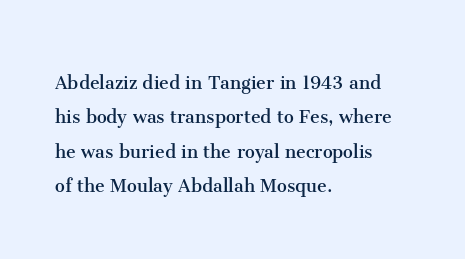
Q: Is the text bold? A: No.
Q: Is the text italic (slanted)? A: No, it is upright.
Q: Is the text underlined? A: No.
Q: How is the paragraph aligned? A: Left-aligned.
Q: Is the spacing between letters normal or unusually wide? A: Normal.
Q: Is the spacing between lines tight, normal or loose? A: Normal.
